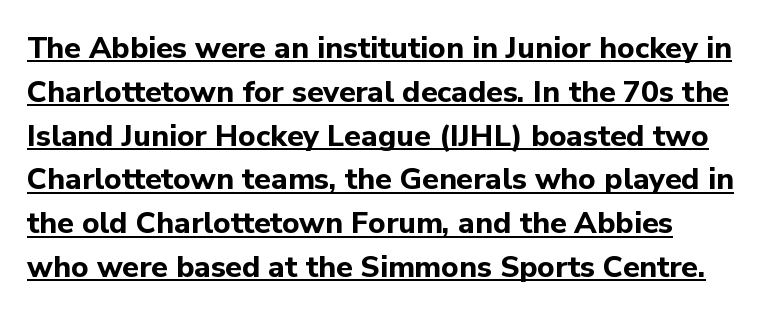
Q: Is the text bold? A: Yes.
Q: Is the text italic (slanted)? A: No, it is upright.
Q: Is the typeface a serif or a sans-serif typeface? A: Sans-serif.
Q: Is the text underlined? A: Yes.
Q: Is the spacing between letters normal or unusually wide? A: Normal.
Q: Is the spacing between lines tight, normal or loose? A: Normal.
Q: Width (condensed, normal, or wide)? A: Normal.
Q: Stroke contrast? A: Low.
Q: x-height? A: Medium.
Q: Monospaced? A: No.
